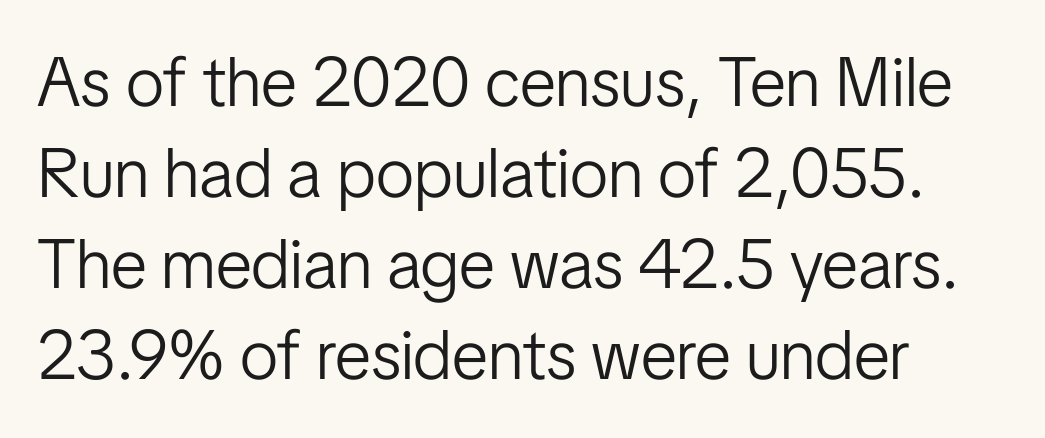
Q: Is the text bold? A: No.
Q: Is the text italic (slanted)? A: No, it is upright.
Q: Is the typeface a serif or a sans-serif typeface? A: Sans-serif.
Q: Is the text underlined? A: No.
Q: How is the paragraph aligned? A: Left-aligned.
Q: Is the spacing between letters normal or unusually wide? A: Normal.
Q: Is the spacing between lines tight, normal or loose? A: Normal.
Q: Width (condensed, normal, or wide)? A: Condensed.
Q: Stroke contrast? A: Low.
Q: x-height? A: Medium.
Q: Monospaced? A: No.
